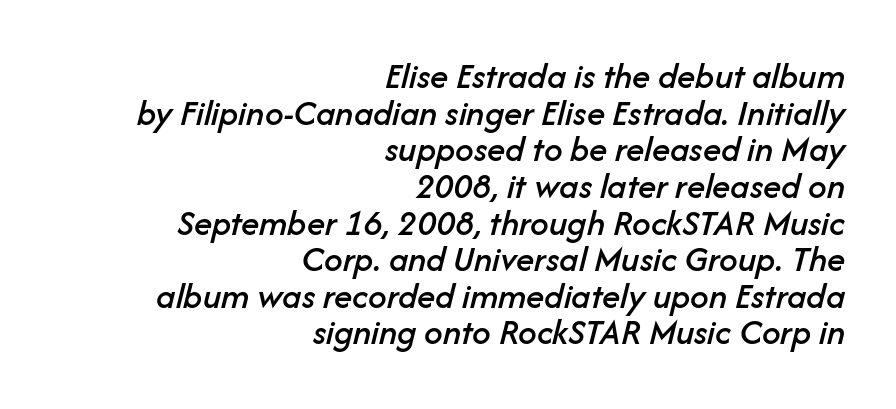
The image shows 37 px text type, italic (leaning right); set right-aligned, tight line spacing (0.99x), normal letter spacing, not underlined; low stroke contrast and a medium x-height.
